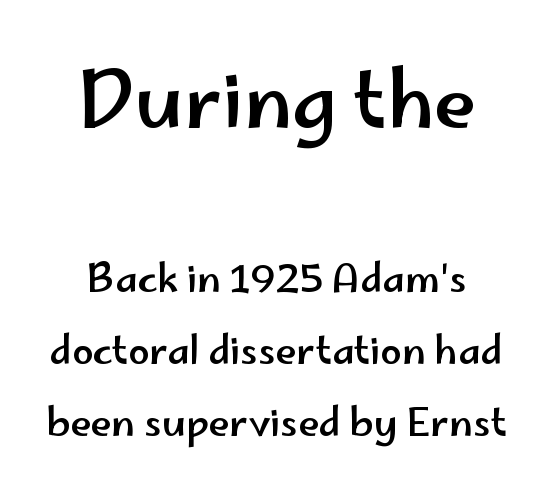
The image shows 77 px wide sans-serif type, upright; set loose line spacing (1.9x), normal letter spacing, not underlined; the first (top) block is 2.03x larger; low stroke contrast and a small x-height.
